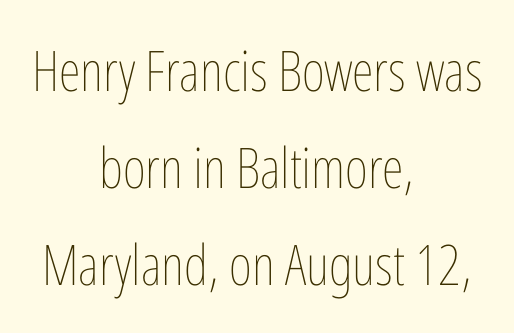
Q: Is the text bold? A: No.
Q: Is the text italic (slanted)? A: No, it is upright.
Q: Is the text underlined? A: No.
Q: How is the paragraph aligned? A: Centered.
Q: Is the spacing between letters normal or unusually wide? A: Normal.
Q: Width (condensed, normal, or wide)? A: Condensed.
Q: Stroke contrast? A: Low.
Q: x-height? A: Medium.
Q: Monospaced? A: No.
